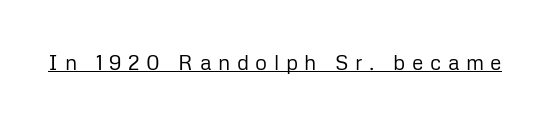
No letter is thick-stroked: the sample isn't bold. You can see a thin bar hugging the bottom of the glyphs. Every stem runs plumb, perpendicular to the baseline. The face used here is rendered with a markedly widened letterfit.
